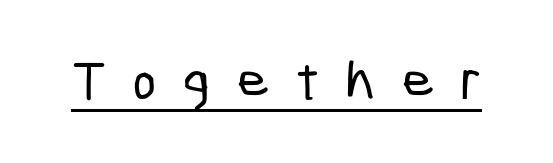
The rendering uses natural spacing where letterforms have individual widths. Underlined type. No feet cap the strokes, marking this as sans-serif type. Characters follow at a spacing far wider than the type designer built in.
